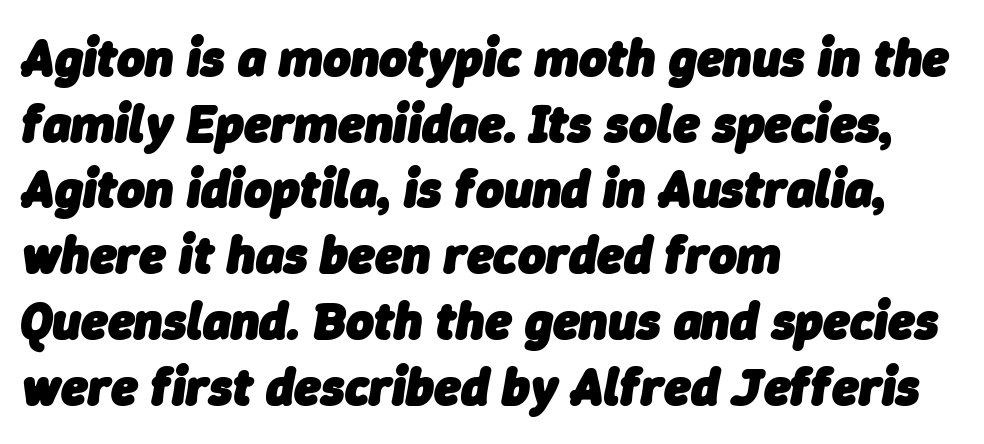
{"italic": "yes", "lean": "right", "slant_degrees": 9, "bold": "yes", "weight": "heavy", "width": "normal", "stroke_contrast": "low", "x_height": "medium", "monospaced": "no", "underline": "no", "align": "left", "line_spacing_ratio": 1.24, "letter_spacing": "normal", "letter_spacing_em": 0.0, "glyph_px": 53}
